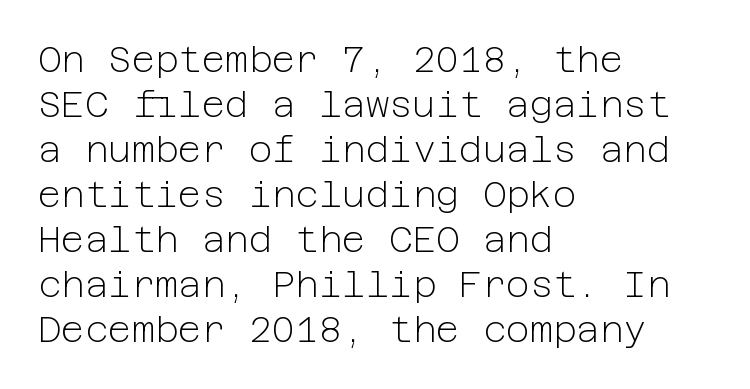
Q: Is the text bold? A: No.
Q: Is the text italic (slanted)? A: No, it is upright.
Q: Is the typeface a serif or a sans-serif typeface? A: Sans-serif.
Q: Is the text underlined? A: No.
Q: How is the paragraph aligned? A: Left-aligned.
Q: Is the spacing between letters normal or unusually wide? A: Normal.
Q: Is the spacing between lines tight, normal or loose? A: Normal.
Q: Width (condensed, normal, or wide)? A: Normal.
Q: Stroke contrast? A: Low.
Q: x-height? A: Medium.
